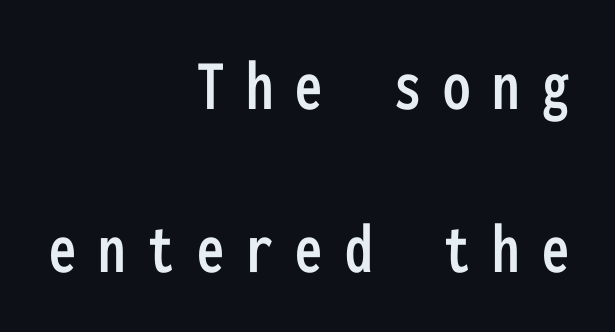
{"serif": "no", "italic": "no", "width": "condensed", "stroke_contrast": "low", "x_height": "medium", "monospaced": "yes", "underline": "no", "align": "right", "line_spacing": "loose", "line_spacing_ratio": 2.23, "letter_spacing": "wide", "letter_spacing_em": 0.3, "glyph_px": 73}
